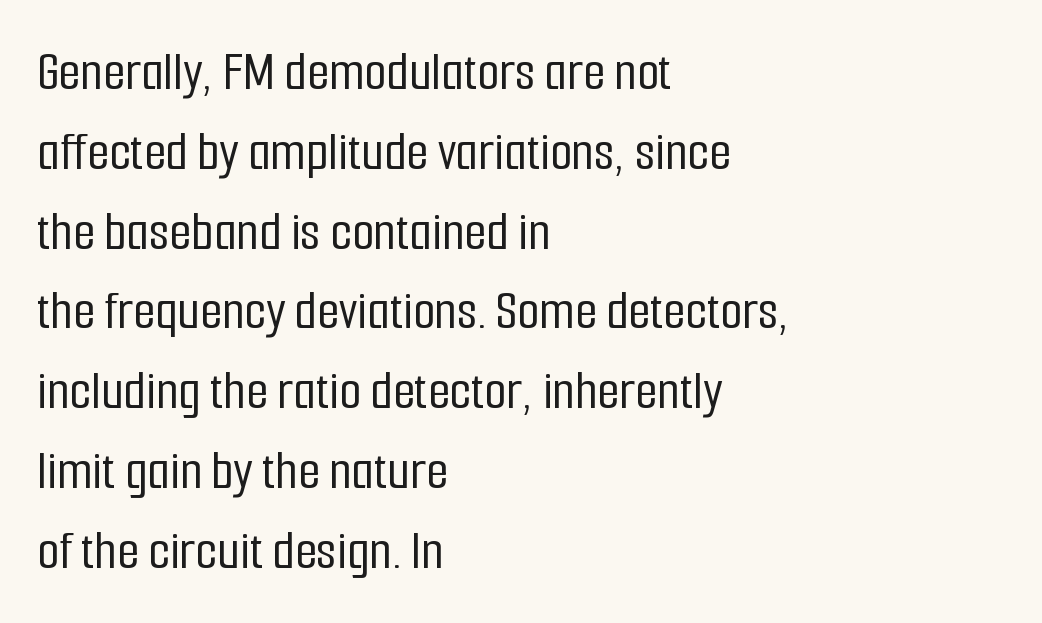
{"serif": "no", "italic": "no", "width": "condensed", "stroke_contrast": "low", "x_height": "medium", "monospaced": "no", "underline": "no", "align": "left", "line_spacing": "normal", "line_spacing_ratio": 1.4, "letter_spacing": "normal", "letter_spacing_em": 0.0, "glyph_px": 57}
